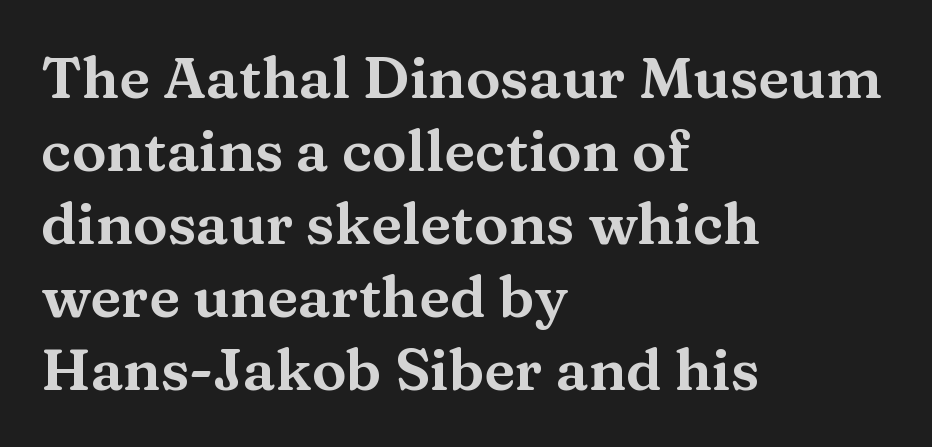
{"serif": "yes", "italic": "no", "width": "wide", "stroke_contrast": "medium", "x_height": "medium", "monospaced": "no", "underline": "no", "align": "left", "line_spacing": "normal", "line_spacing_ratio": 1.26, "letter_spacing": "normal", "letter_spacing_em": 0.0, "glyph_px": 58}
